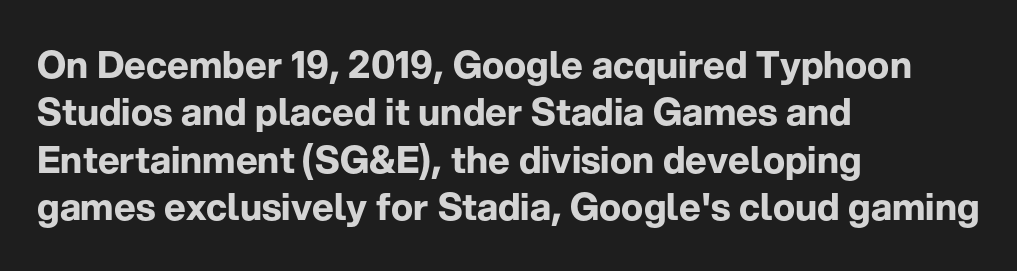
Here the glyphs are tracked normally, forming tight word shapes. The text was rendered using a sans face with plain stroke endings. Weight check: bold — yes, fully. Vertically, the passage feels balanced, rows spaced as you'd expect. Beneath every word, the page is bare.
